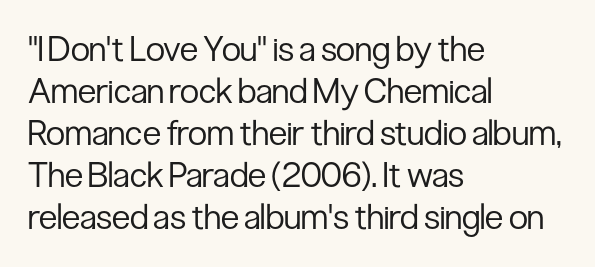
Font category for this specimen: sans-serif. Lines of text with bare space underneath. Think of a printed novel: that variable character pitch is what you see here. The letters sit at their default tracking, neither squeezed nor spread. Heaviness? Minimal to ordinary, like unemphasized prose.
